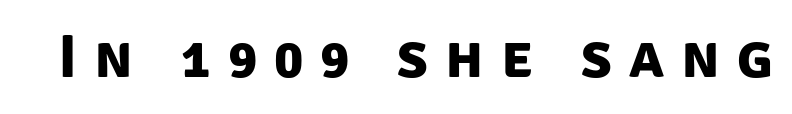
{"serif": "no", "bold": "yes", "weight": "bold", "width": "normal", "stroke_contrast": "low", "x_height": "large", "monospaced": "no", "underline": "no", "letter_spacing": "wide", "letter_spacing_em": 0.28, "glyph_px": 61}
